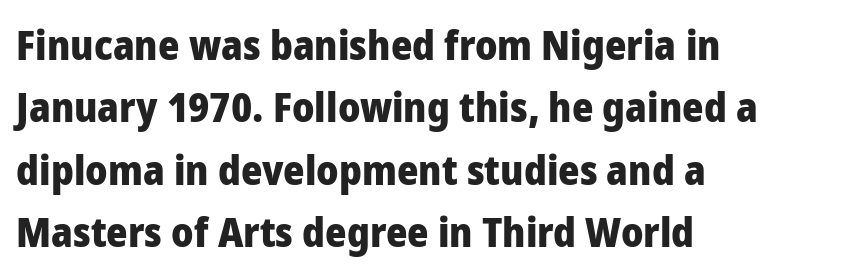
Q: Is the text bold? A: Yes.
Q: Is the text italic (slanted)? A: No, it is upright.
Q: Is the typeface a serif or a sans-serif typeface? A: Sans-serif.
Q: Is the text underlined? A: No.
Q: How is the paragraph aligned? A: Left-aligned.
Q: Is the spacing between letters normal or unusually wide? A: Normal.
Q: Is the spacing between lines tight, normal or loose? A: Normal.
Q: Width (condensed, normal, or wide)? A: Normal.
Q: Stroke contrast? A: Low.
Q: x-height? A: Medium.
Q: Monospaced? A: No.
